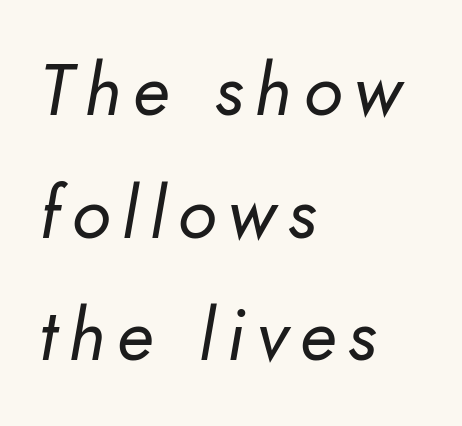
{"italic": "yes", "lean": "right", "slant_degrees": 10, "bold": "no", "weight": "regular", "width": "normal", "stroke_contrast": "low", "x_height": "small", "monospaced": "no", "underline": "no", "align": "left", "line_spacing": "normal", "line_spacing_ratio": 1.68, "glyph_px": 73}
